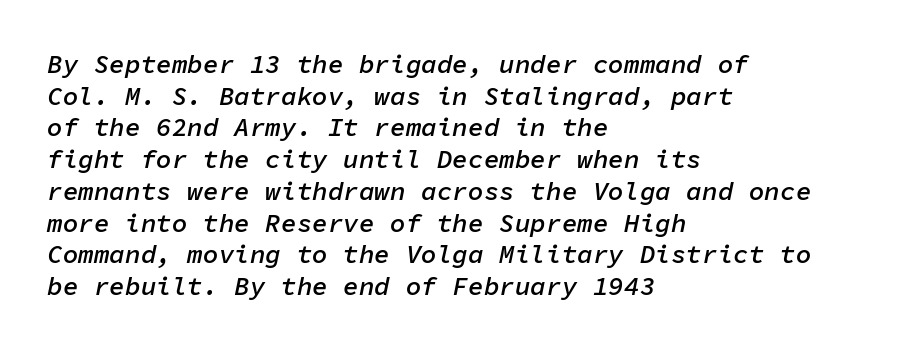
The image shows 26 px text type, italic (leaning right); set left-aligned, line spacing 1.22x, normal letter spacing, not underlined.
